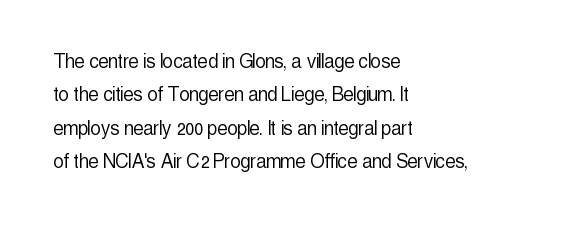
Q: Is the text bold? A: No.
Q: Is the text italic (slanted)? A: No, it is upright.
Q: Is the text underlined? A: No.
Q: How is the paragraph aligned? A: Left-aligned.
Q: Is the spacing between letters normal or unusually wide? A: Normal.
Q: Is the spacing between lines tight, normal or loose? A: Normal.
